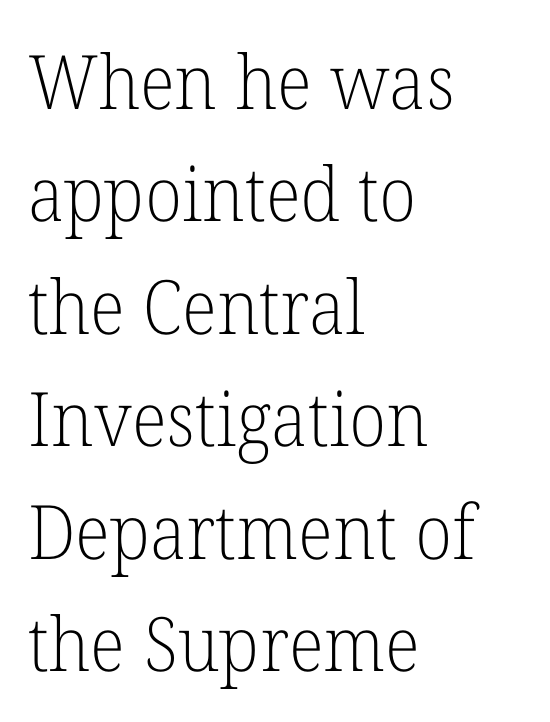
{"serif": "yes", "italic": "no", "bold": "no", "weight": "light", "width": "normal", "stroke_contrast": "low", "x_height": "medium", "monospaced": "no", "underline": "no", "align": "left", "line_spacing": "normal", "line_spacing_ratio": 1.5, "letter_spacing": "normal", "letter_spacing_em": 0.0, "glyph_px": 75}
